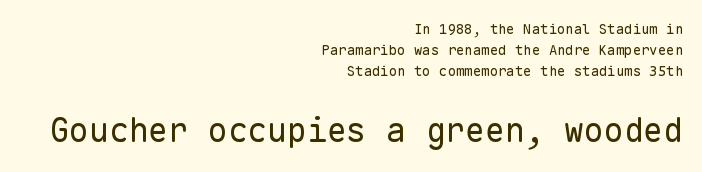
The image shows 33 px regular-weight sans-serif type, upright, monospaced; set right-aligned, normal line spacing (1.5x), normal letter spacing, not underlined; the second (bottom) block is 2.36x larger; low stroke contrast and a medium x-height.
